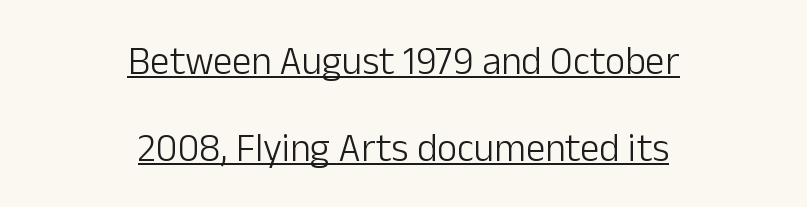
The face used here is rendered with its standard letterfit. Compared with a typical body face, this is equally light or lighter still. Stroke terminals: plain, sans-serif. Reading down the column, the eye jumps a long way to each next line. A typographer would call this underscored text. The axis of the letterforms is exactly vertical.
